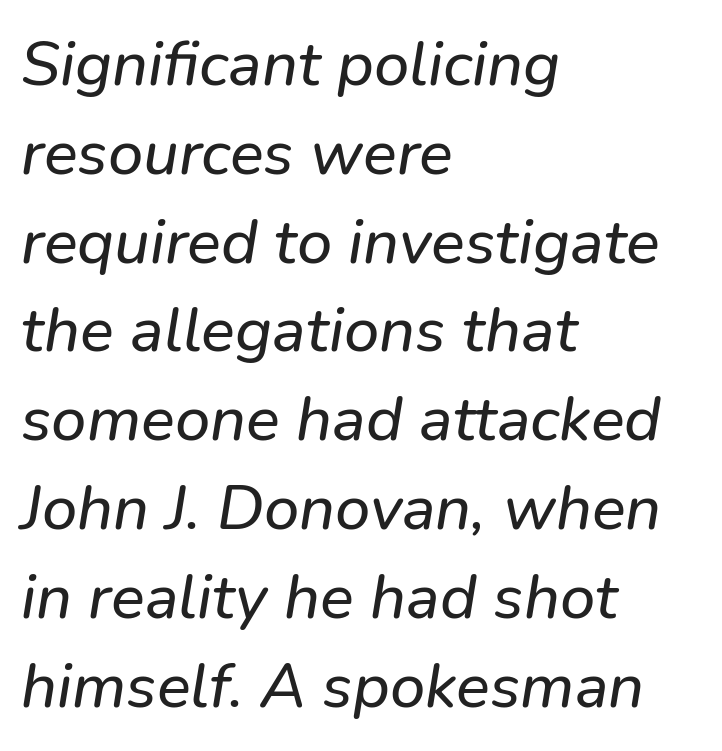
Q: Is the text italic (slanted)? A: Yes, it leans right by about 9 degrees.
Q: Is the text underlined? A: No.
Q: How is the paragraph aligned? A: Left-aligned.
Q: Is the spacing between letters normal or unusually wide? A: Normal.
Q: Is the spacing between lines tight, normal or loose? A: Normal.
Q: Width (condensed, normal, or wide)? A: Normal.
Q: Stroke contrast? A: Low.
Q: x-height? A: Medium.
Q: Monospaced? A: No.
